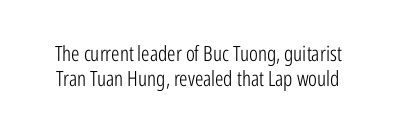
{"italic": "no", "bold": "no", "underline": "no", "line_spacing_ratio": 1.21, "letter_spacing": "normal", "letter_spacing_em": 0.0, "glyph_px": 21}
